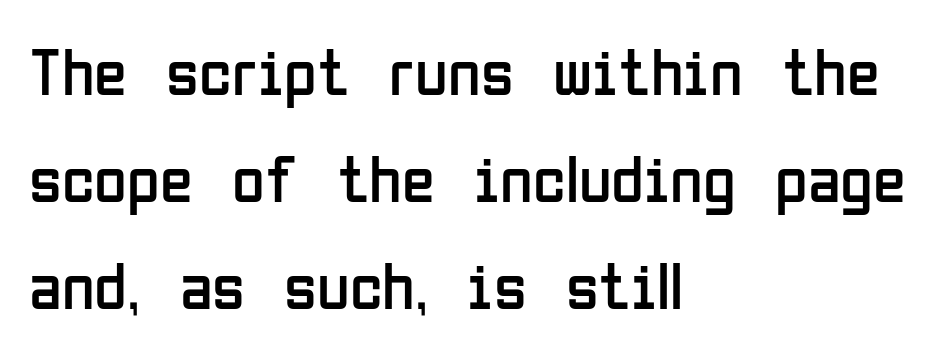
The image shows 67 px regular-weight, condensed sans-serif type, upright; set left-aligned, normal line spacing (1.6x), normal letter spacing, not underlined; low stroke contrast and a medium x-height.
